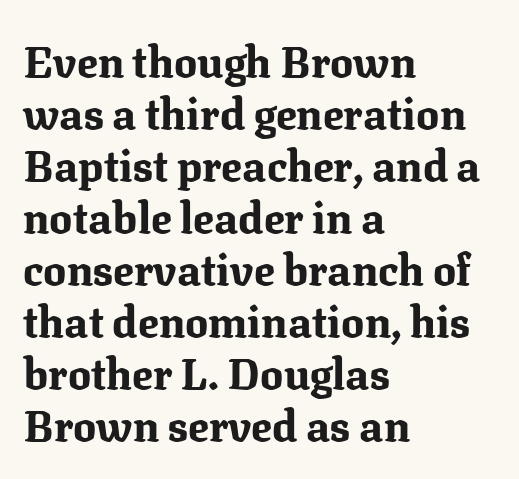
The image shows 43 px bold serif type, upright; set left-aligned, line spacing 1.21x, normal letter spacing, not underlined; medium stroke contrast and a medium x-height.
